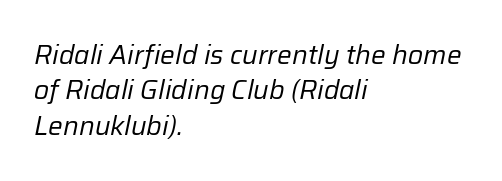
Q: Is the text bold? A: No.
Q: Is the text italic (slanted)? A: Yes, it leans right by about 12 degrees.
Q: Is the text underlined? A: No.
Q: How is the paragraph aligned? A: Left-aligned.
Q: Is the spacing between letters normal or unusually wide? A: Normal.
Q: Is the spacing between lines tight, normal or loose? A: Normal.
